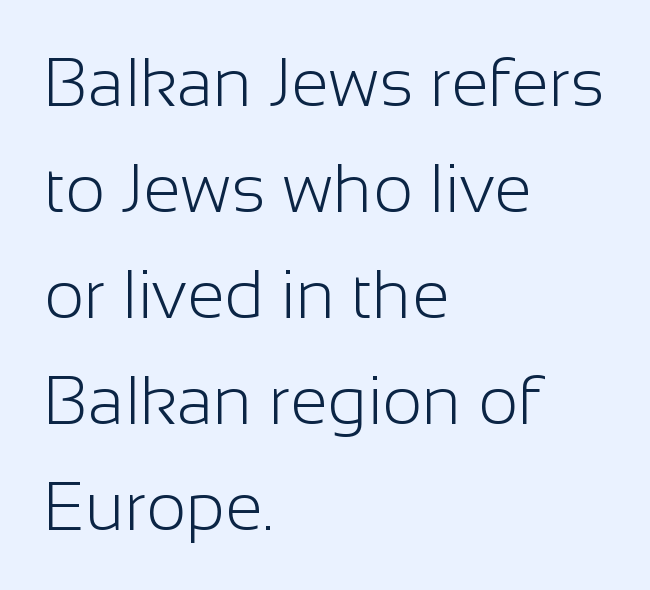
Clear beneath every line of the passage. Does extra space separate the letters? No, they use regular spacing. Do the characters align in a grid? No, the font is proportional. Weight class: somewhere from thin through regular. Characters remain perfectly vertical along every line.
